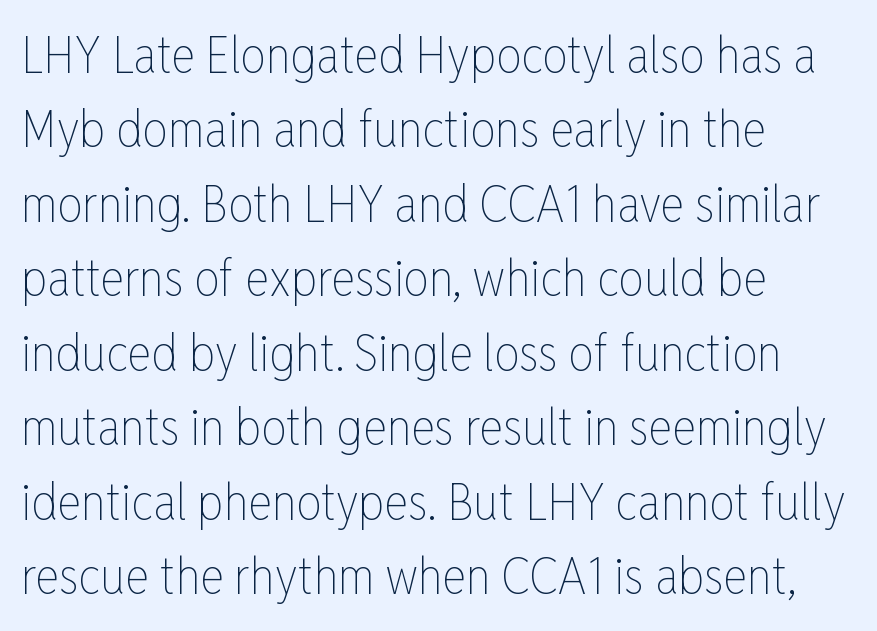
The strip under each line holds only bare page. The gaps between neighbouring characters are ordinary and unremarkable. The passage shown is typed in a proportional face where columns would drift. Notice how the passage keeps a crisp vertical edge on the left only. Compared with typical paragraphs, the rows here are spaced about the same. Ink coverage per letter is moderate at most.
